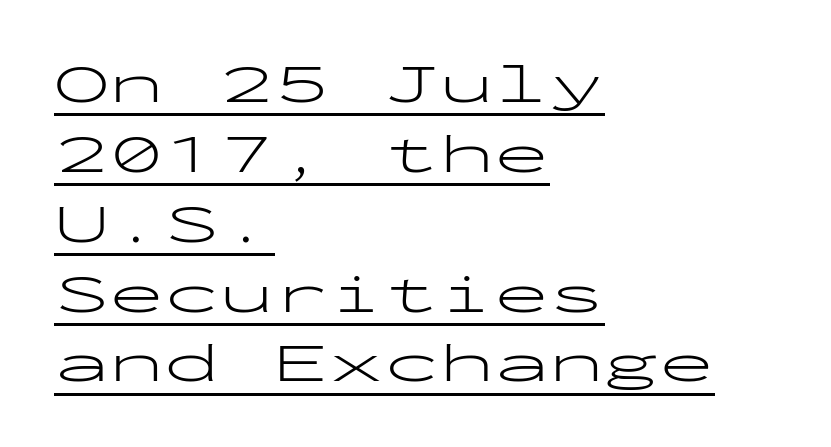
Q: Is the text bold? A: No.
Q: Is the text italic (slanted)? A: No, it is upright.
Q: Is the typeface a serif or a sans-serif typeface? A: Sans-serif.
Q: Is the text underlined? A: Yes.
Q: How is the paragraph aligned? A: Left-aligned.
Q: Is the spacing between letters normal or unusually wide? A: Normal.
Q: Is the spacing between lines tight, normal or loose? A: Normal.
Q: Width (condensed, normal, or wide)? A: Wide.
Q: Stroke contrast? A: Low.
Q: x-height? A: Medium.
Q: Monospaced? A: Yes.
